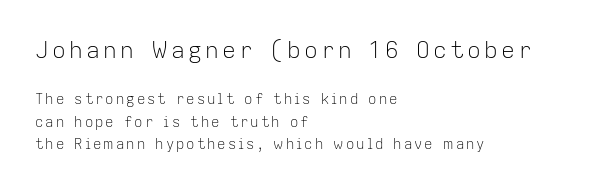
The image shows 23 px text type, upright; set left-aligned, normal line spacing (1.6x), not underlined; the first (top) block is 1.64x larger.
